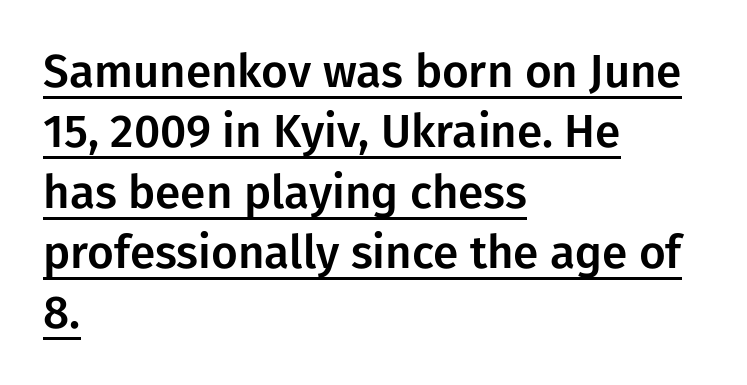
Q: Is the text italic (slanted)? A: No, it is upright.
Q: Is the typeface a serif or a sans-serif typeface? A: Sans-serif.
Q: Is the text underlined? A: Yes.
Q: How is the paragraph aligned? A: Left-aligned.
Q: Is the spacing between letters normal or unusually wide? A: Normal.
Q: Is the spacing between lines tight, normal or loose? A: Normal.
Q: Width (condensed, normal, or wide)? A: Normal.
Q: Stroke contrast? A: Low.
Q: x-height? A: Medium.
Q: Monospaced? A: No.
